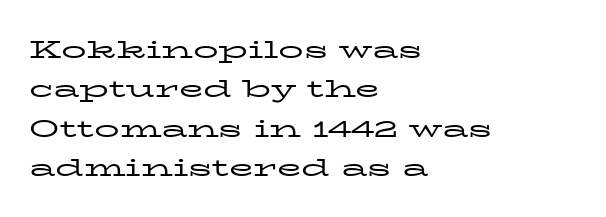
{"italic": "no", "bold": "no", "underline": "no", "align": "left", "line_spacing": "normal", "line_spacing_ratio": 1.58, "letter_spacing": "normal", "letter_spacing_em": 0.0, "glyph_px": 25}
